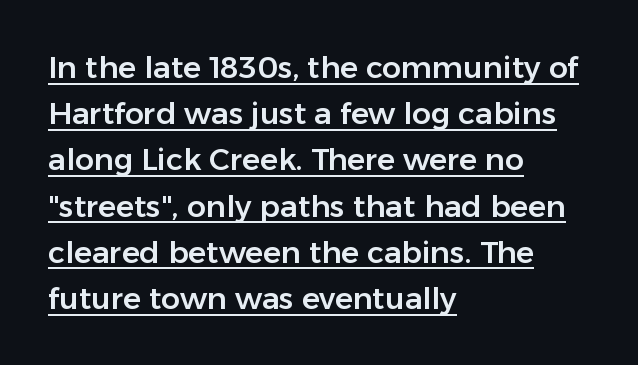
The passage shown is typed in a proportional face where columns would drift. These lines sit exactly where default settings would place them. A typesetter would call this zero additional tracking. Examine the stroke ends and you'll find no serifs. The face used here appears with an underline applied.
